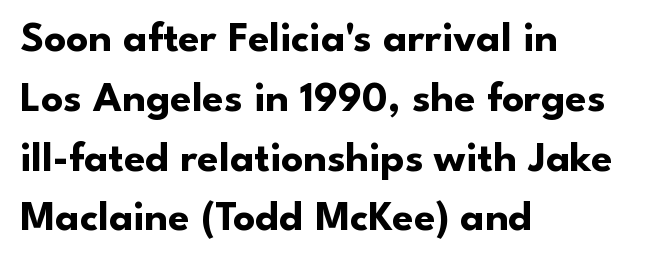
The typesetting leans heavy: a genuine bold. Reading down the block, your eye returns to a fixed left position each line. Descenders hang freely into open space. Regarding serifs, this sample does without them.
